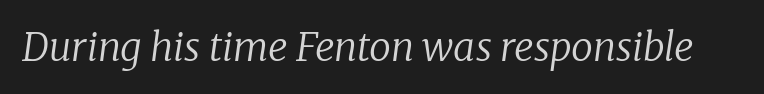
{"serif": "yes", "italic": "yes", "lean": "right", "slant_degrees": 8, "bold": "no", "weight": "regular", "width": "normal", "stroke_contrast": "low", "x_height": "medium", "monospaced": "no", "underline": "no", "letter_spacing": "normal", "letter_spacing_em": 0.0, "glyph_px": 39}
